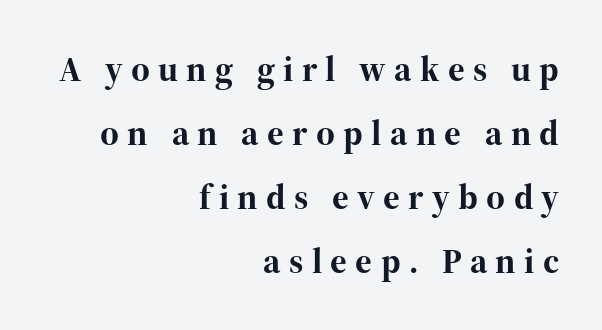
{"serif": "yes", "italic": "no", "bold": "yes", "weight": "bold", "width": "normal", "stroke_contrast": "high", "x_height": "medium", "monospaced": "no", "underline": "no", "align": "right", "line_spacing_ratio": 1.78, "letter_spacing": "wide", "letter_spacing_em": 0.23, "glyph_px": 36}
